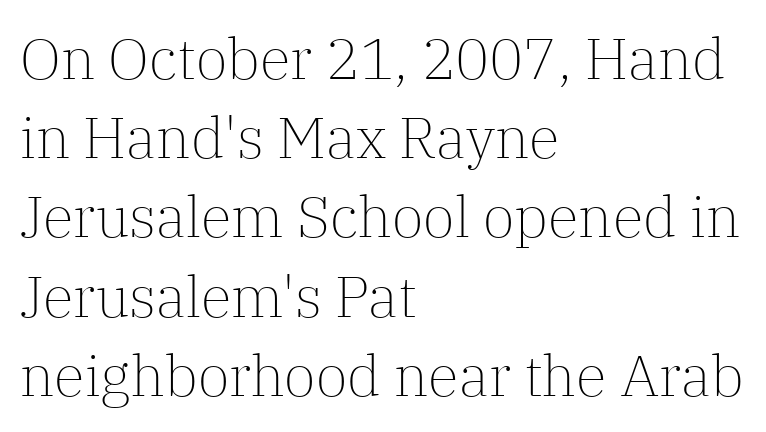
{"serif": "yes", "italic": "no", "bold": "no", "weight": "light", "width": "normal", "stroke_contrast": "low", "x_height": "medium", "monospaced": "no", "underline": "no", "align": "left", "line_spacing": "normal", "line_spacing_ratio": 1.39, "letter_spacing": "normal", "letter_spacing_em": 0.0, "glyph_px": 57}
